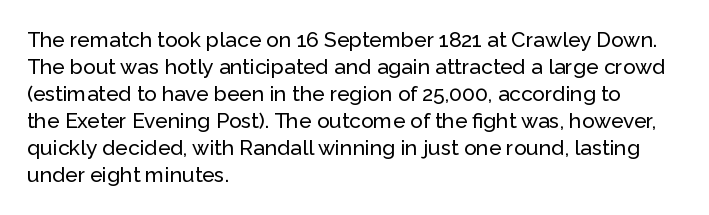
The image shows 21 px text type, upright; set left-aligned, normal line spacing (1.29x), normal letter spacing, not underlined.
